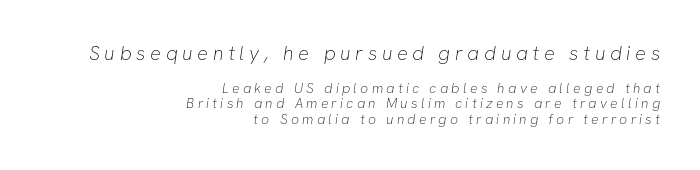
In terms of leading, this rendering errs on the cramped side. Beneath every word, the page is bare. The face looks like a standard text weight, possibly lighter. The ragged edge is on the left, which tells us the setting is flush right. Which chunk is bigger? The first one — the top block dwarfs the bottom. The line texture is sparse and dotted thanks to wide tracking.
